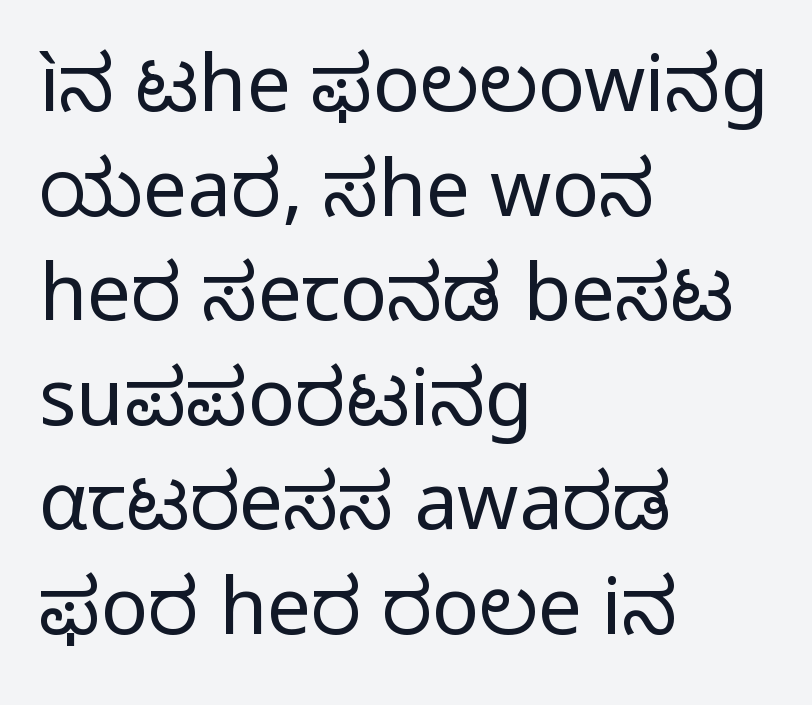
Letters have the restrained weight of plain body copy at most. Regular leading. Each line starts at the same left margin while the right side varies. Varying glyph widths throughout — classic text-font behaviour.
